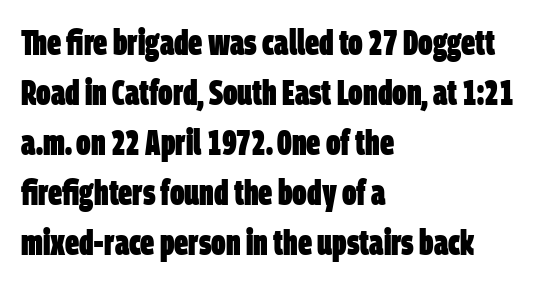
{"serif": "no", "bold": "yes", "weight": "heavy", "width": "condensed", "stroke_contrast": "low", "x_height": "large", "monospaced": "no", "underline": "no", "align": "left", "line_spacing": "normal", "line_spacing_ratio": 1.43, "letter_spacing": "normal", "letter_spacing_em": 0.0, "glyph_px": 35}
